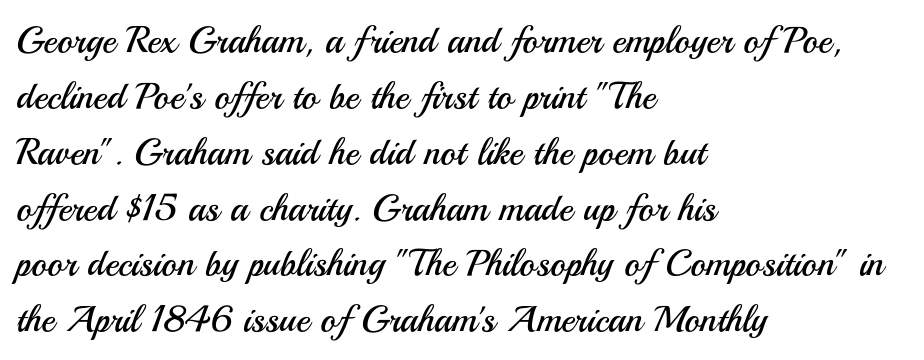
Q: Is the text bold? A: No.
Q: Is the text italic (slanted)? A: Yes.
Q: Is the typeface a serif or a sans-serif typeface? A: Sans-serif.
Q: Is the text underlined? A: No.
Q: How is the paragraph aligned? A: Left-aligned.
Q: Is the spacing between letters normal or unusually wide? A: Normal.
Q: Is the spacing between lines tight, normal or loose? A: Normal.
Q: Width (condensed, normal, or wide)? A: Normal.
Q: Stroke contrast? A: Medium.
Q: x-height? A: Small.
Q: Monospaced? A: No.
